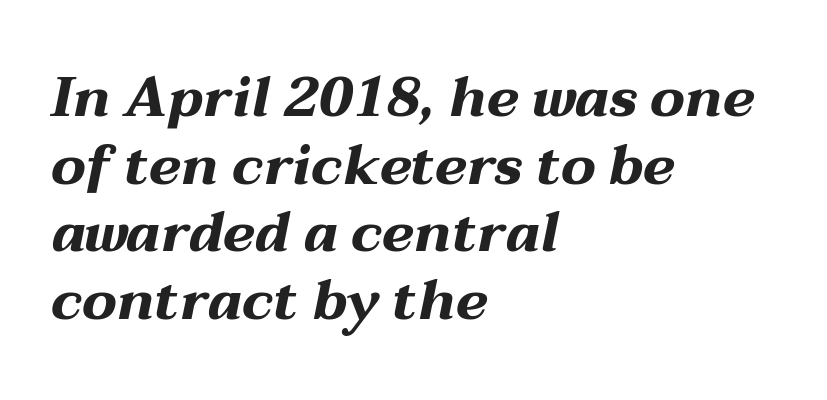
The rendering uses a bold face; every stroke is thick and dark. Visually the block forms a straight wall on the left and a jagged coastline on the right. If you drew a line through each stem, it would be angled. Looks like regular typesetting: each glyph gets only the width it needs. Spacing between characters is what you'd get straight out of the box.
